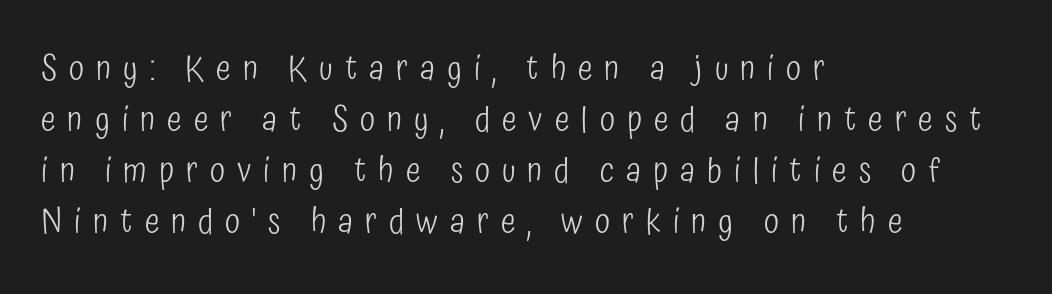
In terms of leading, this rendering sits right in the middle. The space directly below the letters is spotless. Line starts are locked; line ends wander. The passage shown is typeset with a sans-serif family. Compared with typical body copy, the letter spacing here is much looser.
